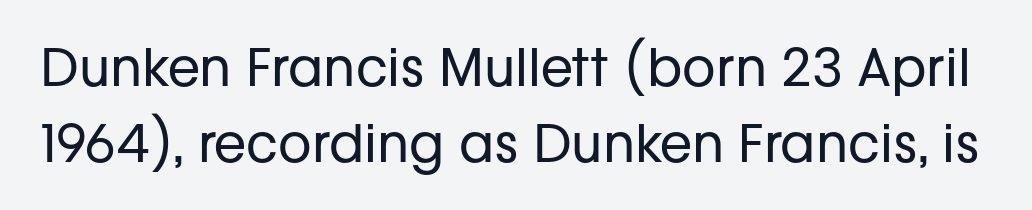
{"serif": "no", "italic": "no", "bold": "no", "weight": "regular", "width": "normal", "stroke_contrast": "low", "x_height": "medium", "monospaced": "no", "underline": "no", "line_spacing": "normal", "line_spacing_ratio": 1.47, "letter_spacing": "normal", "letter_spacing_em": 0.0, "glyph_px": 52}
